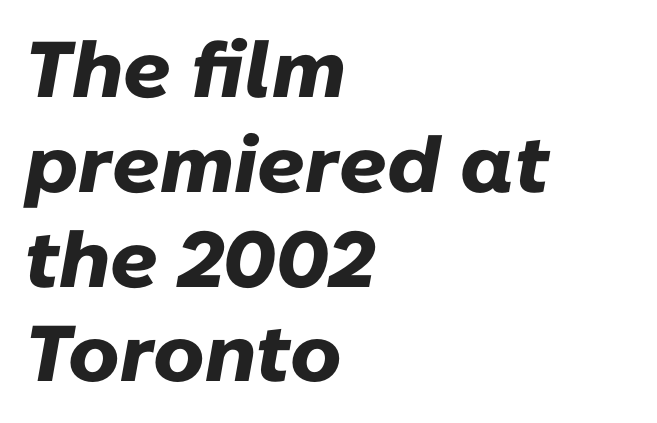
{"italic": "yes", "lean": "right", "slant_degrees": 10, "bold": "yes", "weight": "heavy", "width": "normal", "stroke_contrast": "low", "x_height": "medium", "monospaced": "no", "underline": "no", "align": "left", "line_spacing_ratio": 1.2, "letter_spacing": "normal", "letter_spacing_em": 0.0, "glyph_px": 79}
